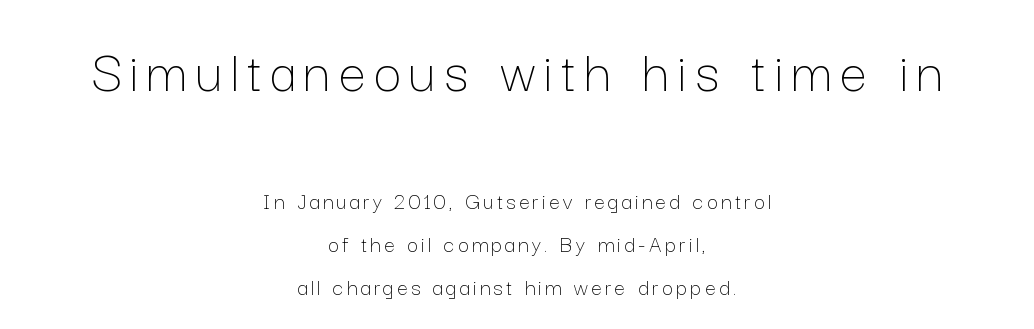
Q: Is the text bold? A: No.
Q: Is the text italic (slanted)? A: No, it is upright.
Q: Is the text underlined? A: No.
Q: How is the paragraph aligned? A: Centered.
Q: Which block of text is set in a larger size, the first (top) or the second (bottom)? A: The first (top) one.
Q: Width (condensed, normal, or wide)? A: Normal.
Q: Stroke contrast? A: Low.
Q: x-height? A: Medium.
Q: Monospaced? A: No.
